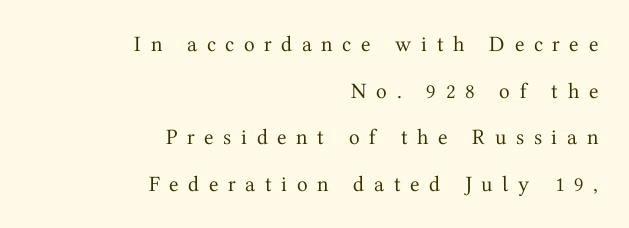
Honestly, the letter spacing is so wide it's the main thing you notice. The space beneath each line is pristine and unruled. Quick note: interline space is abundant. Ink coverage per letter is moderate at most.
